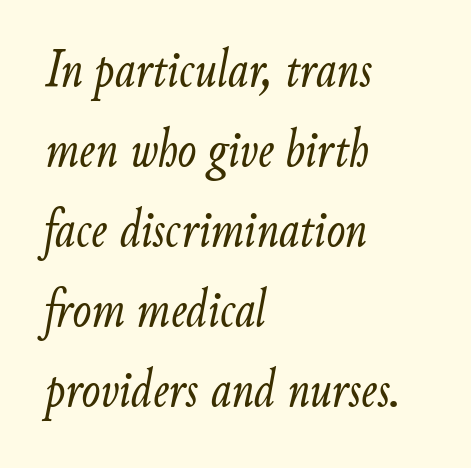
Q: Is the text bold? A: No.
Q: Is the text italic (slanted)? A: Yes, it leans right by about 9 degrees.
Q: Is the text underlined? A: No.
Q: How is the paragraph aligned? A: Left-aligned.
Q: Is the spacing between letters normal or unusually wide? A: Normal.
Q: Is the spacing between lines tight, normal or loose? A: Normal.
Q: Width (condensed, normal, or wide)? A: Condensed.
Q: Stroke contrast? A: Low.
Q: x-height? A: Small.
Q: Monospaced? A: No.
